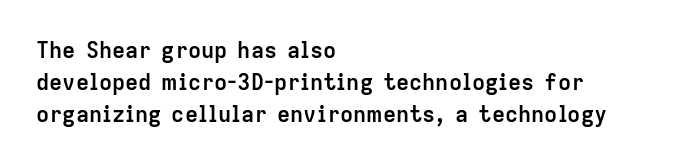
{"italic": "no", "bold": "yes", "underline": "no", "align": "left", "line_spacing": "normal", "line_spacing_ratio": 1.45, "letter_spacing": "normal", "letter_spacing_em": 0.0, "glyph_px": 22}
